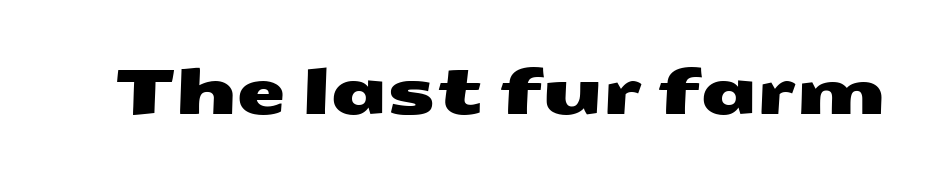
Q: Is the typeface a serif or a sans-serif typeface? A: Sans-serif.
Q: Is the text underlined? A: No.
Q: Is the spacing between letters normal or unusually wide? A: Normal.
Q: Width (condensed, normal, or wide)? A: Wide.
Q: Stroke contrast? A: Medium.
Q: x-height? A: Medium.
Q: Monospaced? A: No.
